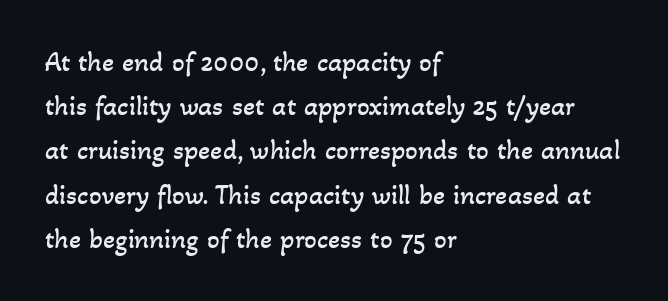
The rendering uses a moderate line-height, typical for paragraphs. Casual observation: everything's shoved over to the left. Each letter keeps its own natural width here, so spacing adapts to shape. The foot of each line stays bare and open.
